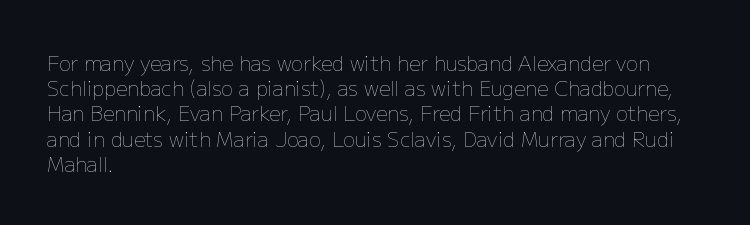
{"italic": "no", "bold": "no", "underline": "no", "align": "left", "line_spacing": "normal", "line_spacing_ratio": 1.26, "letter_spacing": "normal", "letter_spacing_em": 0.0, "glyph_px": 20}
